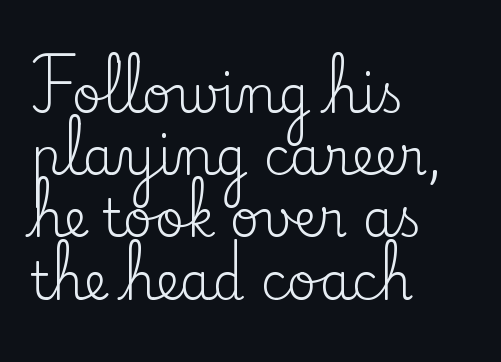
{"italic": "no", "bold": "no", "weight": "regular", "width": "normal", "stroke_contrast": "low", "x_height": "small", "monospaced": "no", "underline": "no", "align": "left", "line_spacing_ratio": 1.22, "letter_spacing": "normal", "letter_spacing_em": 0.0, "glyph_px": 51}
